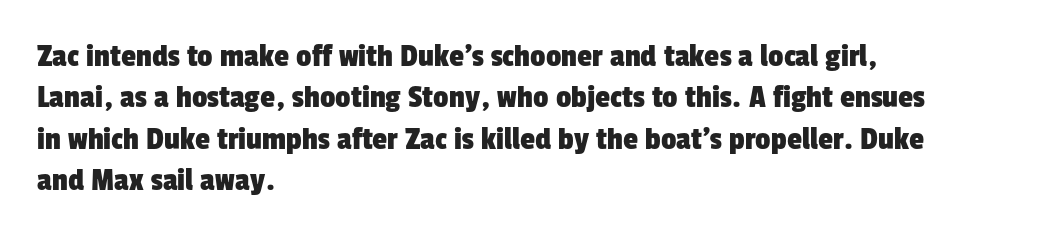
Q: Is the typeface a serif or a sans-serif typeface? A: Sans-serif.
Q: Is the text underlined? A: No.
Q: How is the paragraph aligned? A: Left-aligned.
Q: Is the spacing between letters normal or unusually wide? A: Normal.
Q: Width (condensed, normal, or wide)? A: Condensed.
Q: Stroke contrast? A: Low.
Q: x-height? A: Medium.
Q: Monospaced? A: No.
